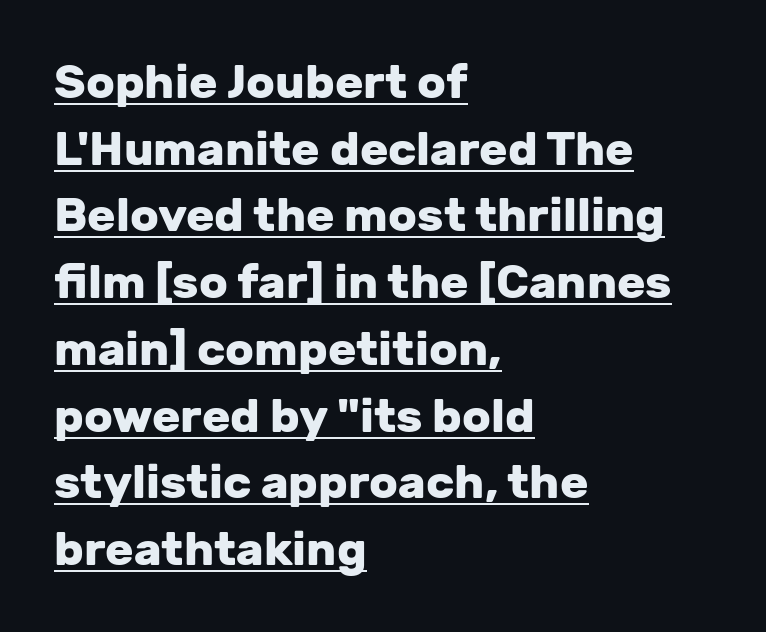
{"serif": "no", "italic": "no", "bold": "yes", "weight": "heavy", "width": "normal", "stroke_contrast": "low", "x_height": "medium", "monospaced": "no", "underline": "yes", "align": "left", "line_spacing": "normal", "line_spacing_ratio": 1.42, "letter_spacing": "normal", "letter_spacing_em": 0.0, "glyph_px": 47}
